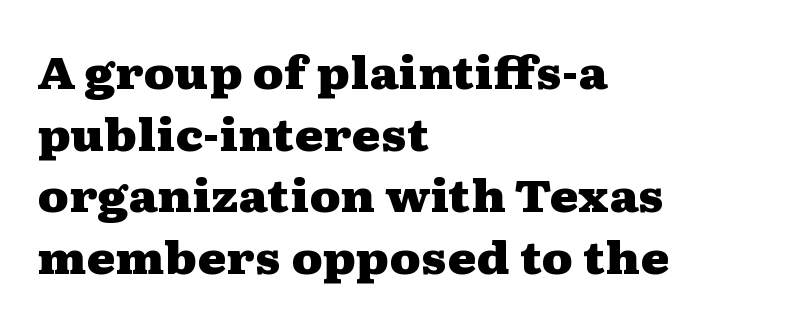
The image shows 44 px heavy, wide serif type, upright; set left-aligned, normal line spacing (1.4x), normal letter spacing, not underlined; medium stroke contrast and a medium x-height.
